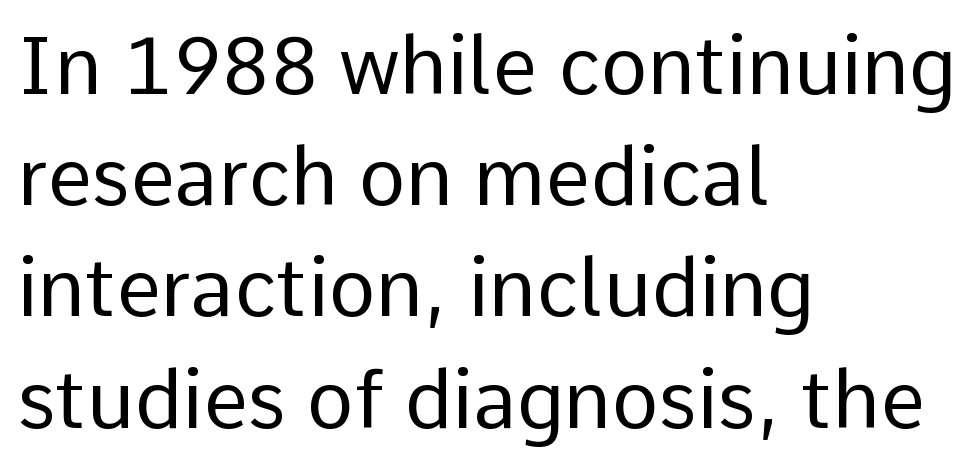
The image shows 80 px regular-weight sans-serif type, upright; set left-aligned, normal line spacing (1.39x), normal letter spacing, not underlined; low stroke contrast and a medium x-height.
